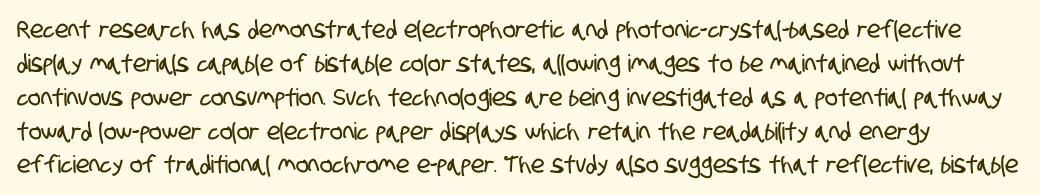
{"underline": "no", "line_spacing": "normal", "line_spacing_ratio": 1.41, "letter_spacing": "normal", "letter_spacing_em": 0.0, "glyph_px": 24}
